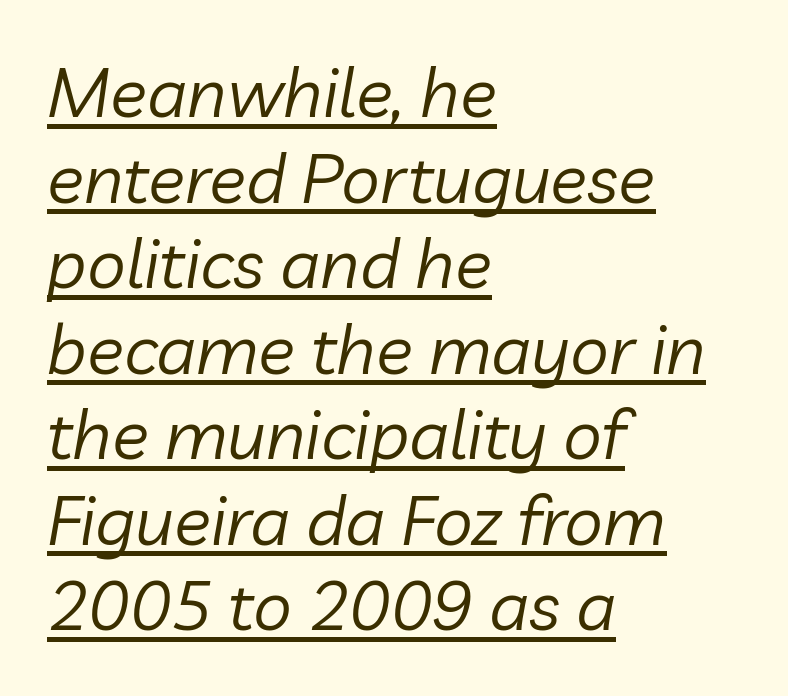
Looks like regular typesetting: each glyph gets only the width it needs. Tall strokes in this sample are angled rather than plumb. Weight: in the light-to-regular range. One-word summary of the alignment: left. Decoration check: the copy is underlined.
